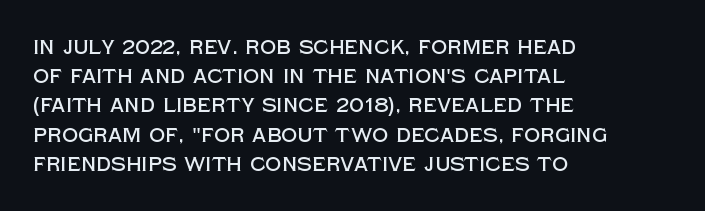
{"italic": "no", "underline": "no", "align": "left", "line_spacing": "normal", "line_spacing_ratio": 1.46, "letter_spacing": "normal", "letter_spacing_em": 0.0, "glyph_px": 20}
